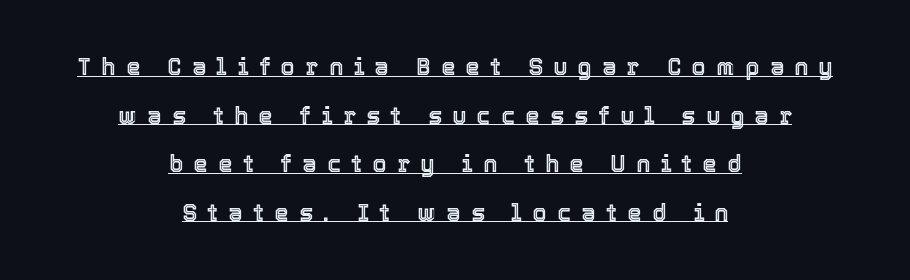
The image shows 23 px text type, upright; set centered, loose line spacing (2.11x), unusually wide letter spacing (+0.45 em), underlined.
